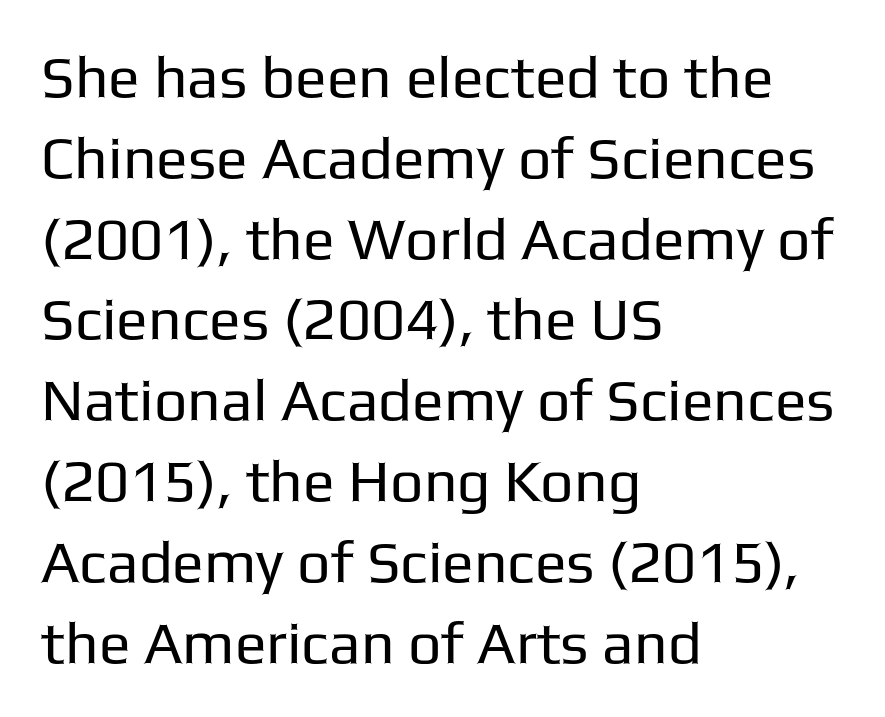
{"serif": "no", "italic": "no", "bold": "no", "weight": "regular", "width": "normal", "stroke_contrast": "low", "x_height": "medium", "monospaced": "no", "underline": "no", "align": "left", "line_spacing": "normal", "line_spacing_ratio": 1.37, "letter_spacing": "normal", "letter_spacing_em": 0.0, "glyph_px": 59}
